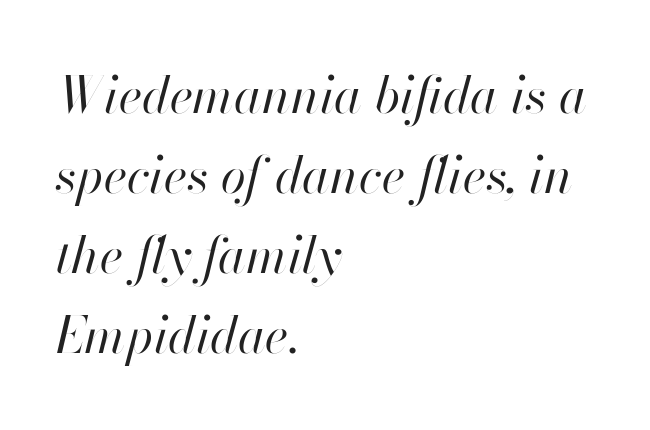
Q: Is the text bold? A: No.
Q: Is the text italic (slanted)? A: Yes, it leans right by about 13 degrees.
Q: Is the text underlined? A: No.
Q: How is the paragraph aligned? A: Left-aligned.
Q: Is the spacing between letters normal or unusually wide? A: Normal.
Q: Is the spacing between lines tight, normal or loose? A: Normal.
Q: Width (condensed, normal, or wide)? A: Normal.
Q: Stroke contrast? A: High.
Q: x-height? A: Small.
Q: Monospaced? A: No.
